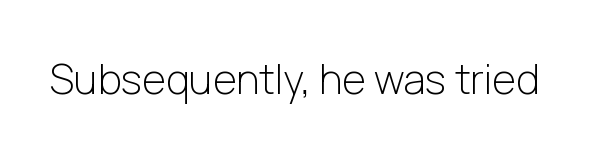
{"serif": "no", "italic": "no", "bold": "no", "weight": "light", "width": "normal", "stroke_contrast": "low", "x_height": "medium", "monospaced": "no", "underline": "no", "letter_spacing": "normal", "letter_spacing_em": 0.0, "glyph_px": 41}
